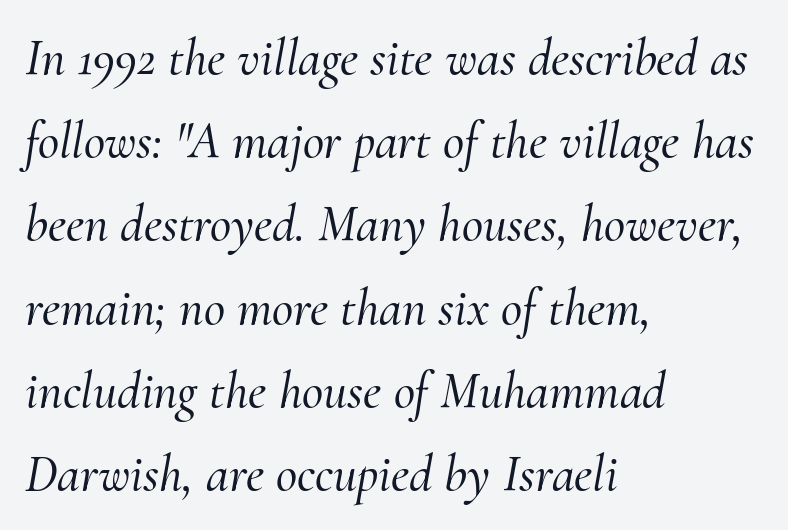
The image shows 52 px serif type, italic (leaning right); set left-aligned, normal line spacing (1.6x), normal letter spacing, not underlined; medium stroke contrast and a small x-height.
